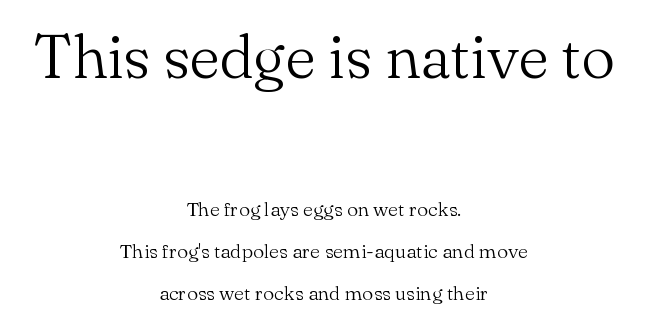
The first block has been scaled up relative to the second. The text block is weighted toward neither margin, spreading evenly from the middle. Unmarked baselines from the first word to the last. This is not heavy type; no bold has been used. Font category for this specimen: serif.
